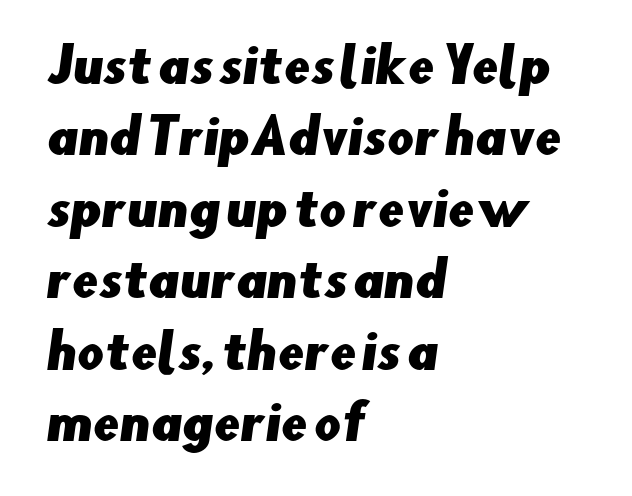
Q: Is the typeface a serif or a sans-serif typeface? A: Sans-serif.
Q: Is the text underlined? A: No.
Q: How is the paragraph aligned? A: Left-aligned.
Q: Is the spacing between letters normal or unusually wide? A: Normal.
Q: Is the spacing between lines tight, normal or loose? A: Normal.
Q: Width (condensed, normal, or wide)? A: Normal.
Q: Stroke contrast? A: Low.
Q: x-height? A: Small.
Q: Monospaced? A: No.
